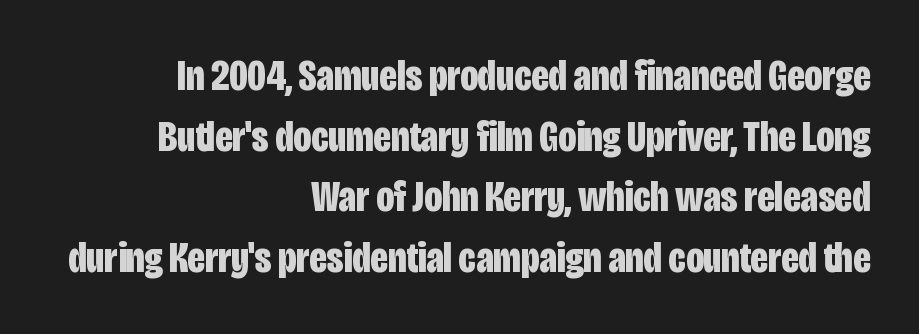
{"serif": "no", "italic": "no", "bold": "yes", "weight": "bold", "width": "condensed", "stroke_contrast": "low", "x_height": "large", "monospaced": "no", "underline": "no", "align": "right", "line_spacing": "normal", "line_spacing_ratio": 1.38, "letter_spacing": "normal", "letter_spacing_em": 0.0, "glyph_px": 44}
